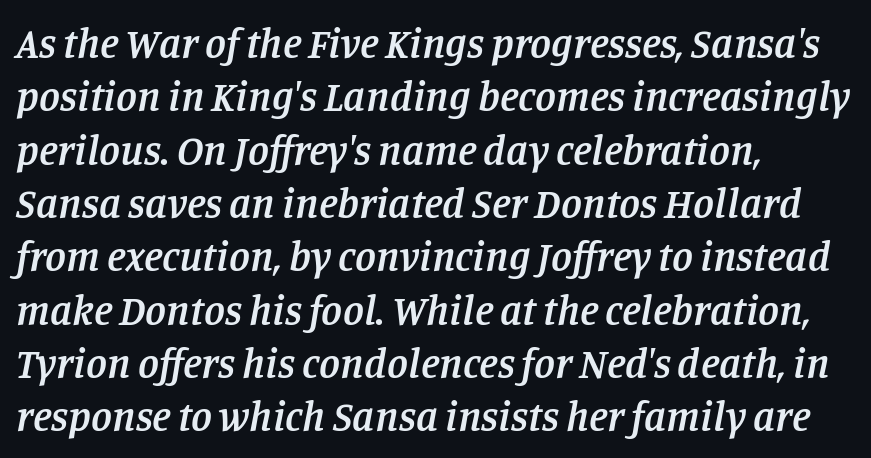
Q: Is the text bold? A: Semi-bold.
Q: Is the text italic (slanted)? A: Yes, it leans right by about 11 degrees.
Q: Is the typeface a serif or a sans-serif typeface? A: Serif.
Q: Is the text underlined? A: No.
Q: How is the paragraph aligned? A: Left-aligned.
Q: Is the spacing between letters normal or unusually wide? A: Normal.
Q: Is the spacing between lines tight, normal or loose? A: Normal.
Q: Width (condensed, normal, or wide)? A: Normal.
Q: Stroke contrast? A: Low.
Q: x-height? A: Large.
Q: Monospaced? A: No.
